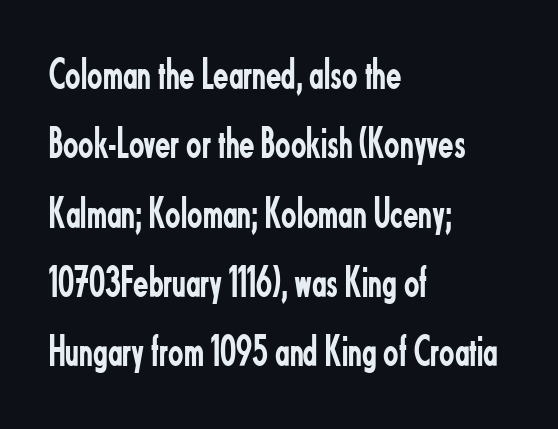
The rendering shows plain stroke endings on the letterforms — a sans-serif design. Heaviness? Minimal to ordinary, like unemphasized prose. The space between consecutive lines is moderate. Characters follow at the spacing the type designer built in. Any mark beneath the type? The region is blank.
